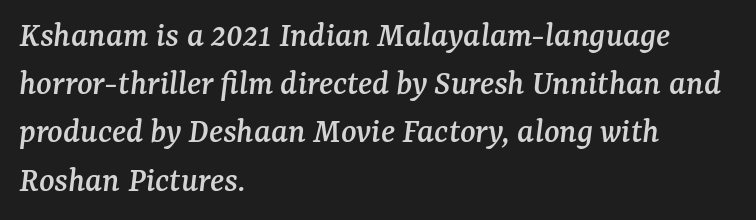
The image shows 36 px serif type, italic (leaning right); set left-aligned, normal line spacing (1.34x), normal letter spacing, not underlined; medium stroke contrast and a medium x-height.
